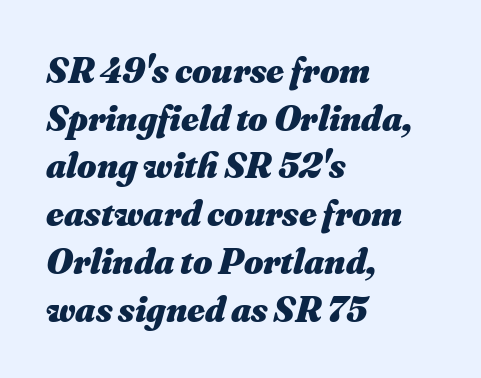
{"italic": "yes", "lean": "right", "slant_degrees": 16, "bold": "yes", "weight": "heavy", "width": "normal", "stroke_contrast": "medium", "x_height": "small", "monospaced": "no", "underline": "no", "align": "left", "line_spacing": "normal", "line_spacing_ratio": 1.29, "letter_spacing": "normal", "letter_spacing_em": 0.0, "glyph_px": 37}
